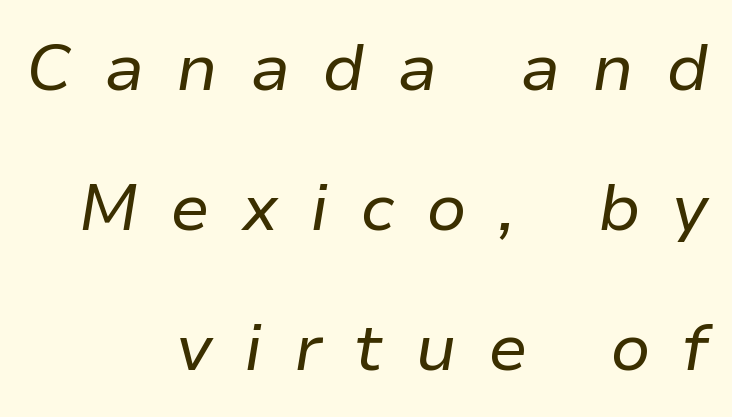
Q: Is the text bold? A: No.
Q: Is the text italic (slanted)? A: Yes, it leans right by about 9 degrees.
Q: Is the text underlined? A: No.
Q: How is the paragraph aligned? A: Right-aligned.
Q: Is the spacing between letters normal or unusually wide? A: Unusually wide.
Q: Is the spacing between lines tight, normal or loose? A: Loose.
Q: Width (condensed, normal, or wide)? A: Normal.
Q: Stroke contrast? A: Low.
Q: x-height? A: Medium.
Q: Monospaced? A: No.
